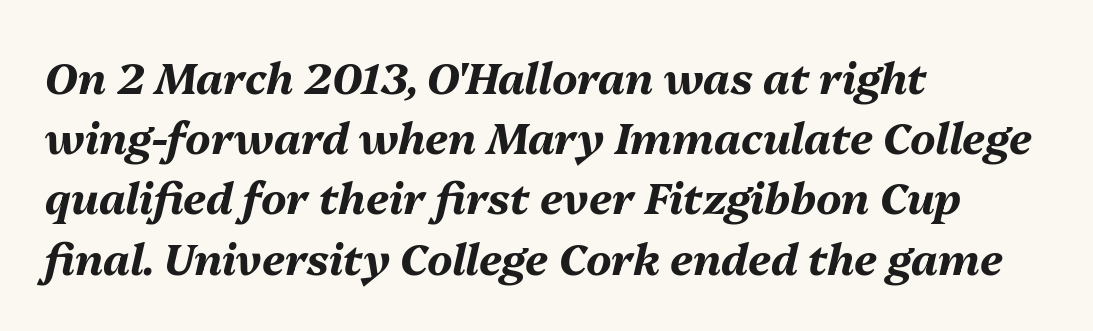
Q: Is the text bold? A: Yes.
Q: Is the text italic (slanted)? A: Yes, it leans right by about 13 degrees.
Q: Is the text underlined? A: No.
Q: How is the paragraph aligned? A: Left-aligned.
Q: Is the spacing between letters normal or unusually wide? A: Normal.
Q: Is the spacing between lines tight, normal or loose? A: Normal.
Q: Width (condensed, normal, or wide)? A: Normal.
Q: Stroke contrast? A: Medium.
Q: x-height? A: Medium.
Q: Monospaced? A: No.
